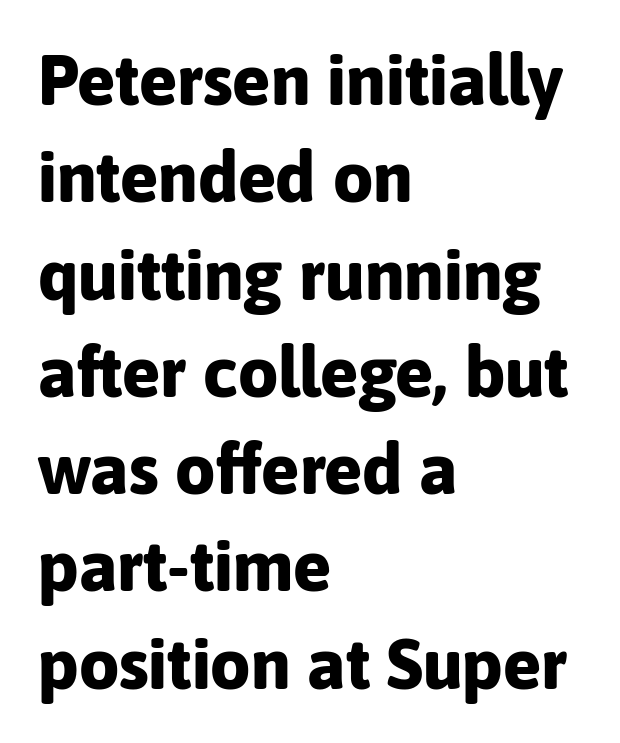
Q: Is the text bold? A: Yes.
Q: Is the text italic (slanted)? A: No, it is upright.
Q: Is the typeface a serif or a sans-serif typeface? A: Sans-serif.
Q: Is the text underlined? A: No.
Q: How is the paragraph aligned? A: Left-aligned.
Q: Is the spacing between letters normal or unusually wide? A: Normal.
Q: Is the spacing between lines tight, normal or loose? A: Normal.
Q: Width (condensed, normal, or wide)? A: Normal.
Q: Stroke contrast? A: Low.
Q: x-height? A: Medium.
Q: Monospaced? A: No.
